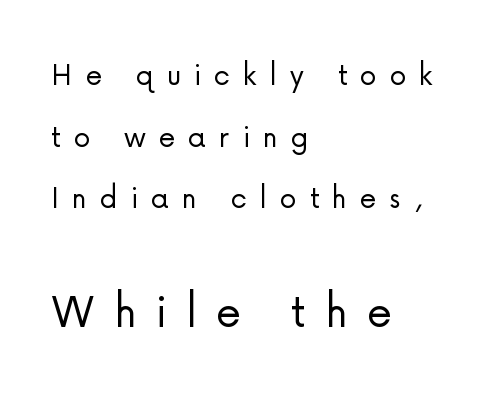
Q: Is the text bold? A: No.
Q: Is the text italic (slanted)? A: No, it is upright.
Q: Is the typeface a serif or a sans-serif typeface? A: Sans-serif.
Q: Is the text underlined? A: No.
Q: How is the paragraph aligned? A: Left-aligned.
Q: Is the spacing between letters normal or unusually wide? A: Unusually wide.
Q: Which block of text is set in a larger size, the first (top) or the second (bottom)? A: The second (bottom) one.
Q: Width (condensed, normal, or wide)? A: Normal.
Q: Stroke contrast? A: Low.
Q: x-height? A: Medium.
Q: Monospaced? A: No.
